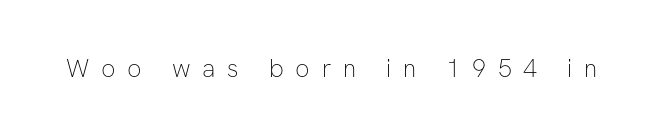
The gaps between neighbouring characters are conspicuously large. These lines were composed using upright roman letters. Weight: not bold — regular or lighter. The passage shown is not underscored anywhere.
